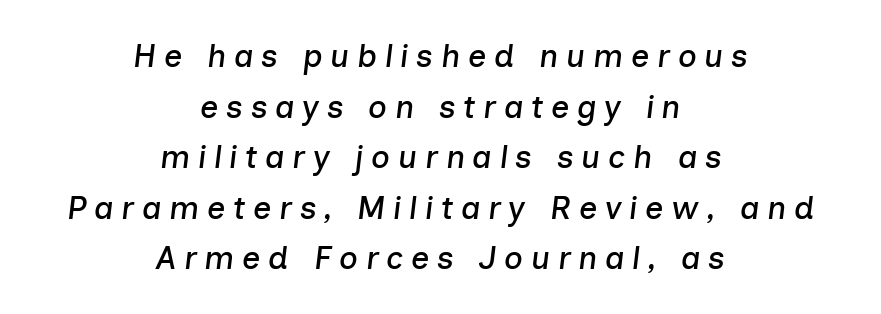
{"italic": "yes", "lean": "right", "slant_degrees": 7, "width": "normal", "stroke_contrast": "low", "x_height": "medium", "monospaced": "no", "underline": "no", "align": "center", "line_spacing": "normal", "line_spacing_ratio": 1.58, "letter_spacing": "wide", "letter_spacing_em": 0.24, "glyph_px": 32}
